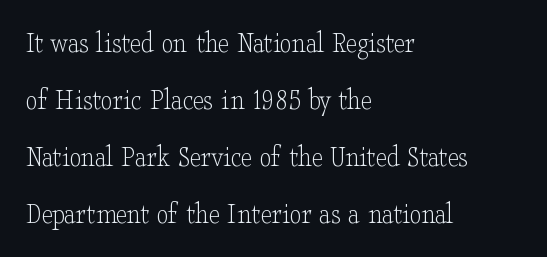
{"serif": "yes", "italic": "no", "bold": "no", "weight": "light", "width": "wide", "stroke_contrast": "low", "x_height": "small", "monospaced": "no", "underline": "no", "align": "left", "line_spacing": "loose", "line_spacing_ratio": 1.9, "letter_spacing": "normal", "letter_spacing_em": 0.0, "glyph_px": 30}
